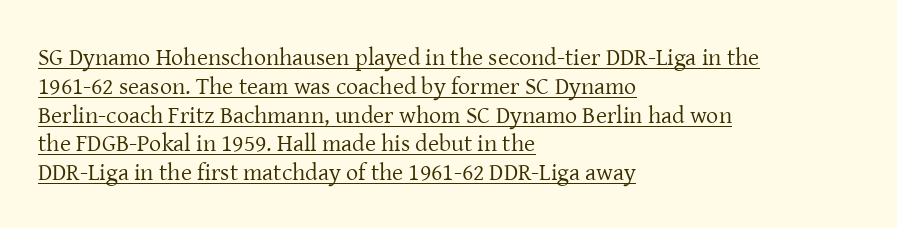
The type sits square on the baseline with zero lean. Nothing heavy about these letters — not bold at all. Notice how the passage keeps a crisp vertical edge on the left only. This rendering features underlined lettering.
